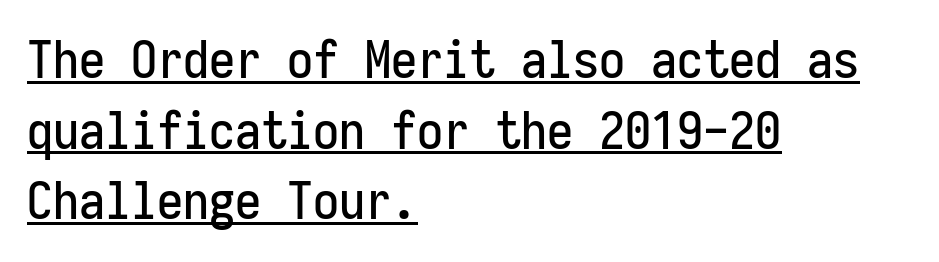
Q: Is the text italic (slanted)? A: No, it is upright.
Q: Is the typeface a serif or a sans-serif typeface? A: Sans-serif.
Q: Is the text underlined? A: Yes.
Q: How is the paragraph aligned? A: Left-aligned.
Q: Is the spacing between letters normal or unusually wide? A: Normal.
Q: Is the spacing between lines tight, normal or loose? A: Normal.
Q: Width (condensed, normal, or wide)? A: Condensed.
Q: Stroke contrast? A: Low.
Q: x-height? A: Medium.
Q: Monospaced? A: Yes.
